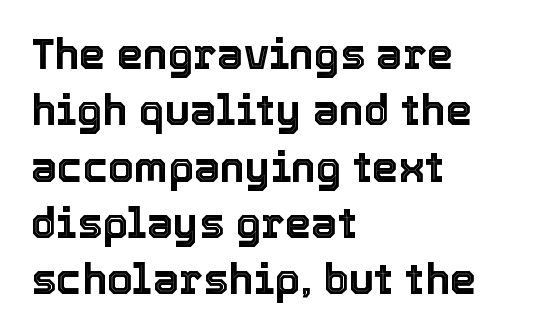
The type is set solid horizontally, with unmodified tracking. Horizontally, the lines are justified to the leading edge only. Line spacing here is normal. Varying glyph widths throughout — classic text-font behaviour. The gap between lines stays unmarked.
